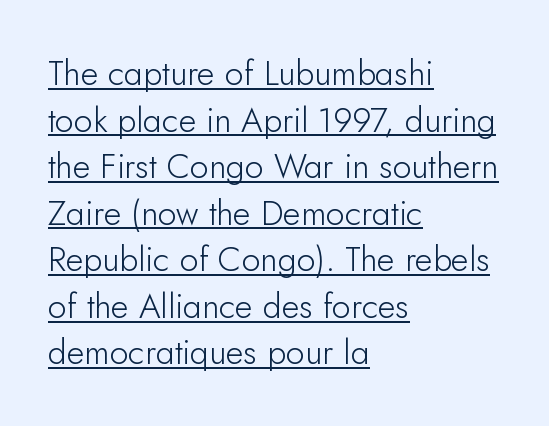
The image shows 34 px light sans-serif type, upright; set left-aligned, normal line spacing (1.37x), normal letter spacing, underlined; low stroke contrast and a small x-height.
